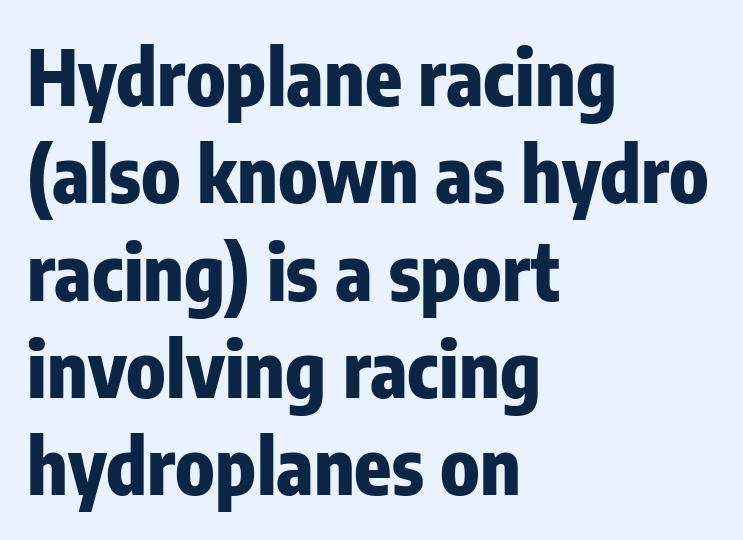
The image shows 76 px heavy, condensed sans-serif type, upright; set left-aligned, normal line spacing (1.28x), normal letter spacing, not underlined; low stroke contrast and a medium x-height.
